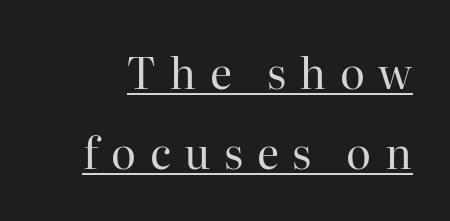
The image shows 43 px regular-weight serif type, upright; set line spacing 1.85x, unusually wide letter spacing (+0.31 em), underlined; high stroke contrast and a medium x-height.
